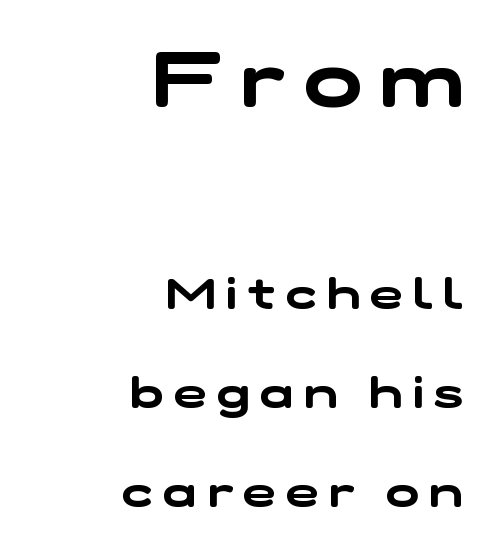
{"serif": "no", "width": "wide", "stroke_contrast": "low", "x_height": "medium", "monospaced": "no", "underline": "no", "align": "right", "line_spacing": "loose", "line_spacing_ratio": 2.25, "letter_spacing": "wide", "letter_spacing_em": 0.24, "larger_block": "first", "size_ratio": 1.75, "glyph_px": 77}
